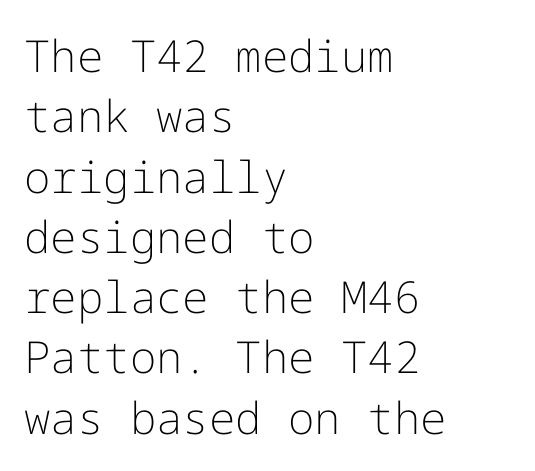
{"serif": "no", "italic": "no", "bold": "no", "weight": "light", "width": "normal", "stroke_contrast": "low", "x_height": "medium", "underline": "no", "align": "left", "line_spacing": "normal", "line_spacing_ratio": 1.37, "letter_spacing": "normal", "letter_spacing_em": 0.0, "glyph_px": 44}
